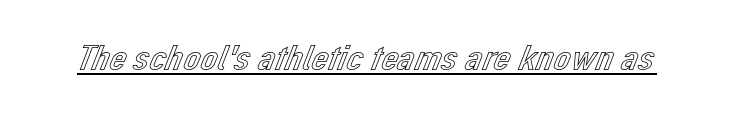
Q: Is the text italic (slanted)? A: Yes.
Q: Is the text underlined? A: Yes.
Q: Is the spacing between letters normal or unusually wide? A: Normal.
Q: Width (condensed, normal, or wide)? A: Normal.
Q: x-height? A: Medium.
Q: Monospaced? A: No.
